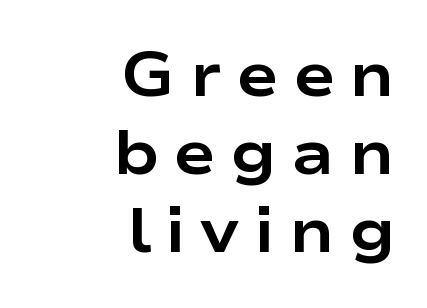
{"serif": "no", "italic": "no", "bold": "yes", "weight": "bold", "width": "wide", "stroke_contrast": "low", "x_height": "medium", "monospaced": "no", "underline": "no", "align": "right", "line_spacing_ratio": 1.24, "letter_spacing": "wide", "letter_spacing_em": 0.23, "glyph_px": 63}
